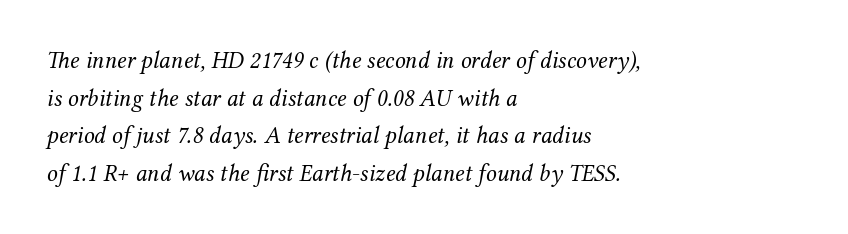
Q: Is the text bold? A: No.
Q: Is the text italic (slanted)? A: Yes, it leans right by about 12 degrees.
Q: Is the text underlined? A: No.
Q: How is the paragraph aligned? A: Left-aligned.
Q: Is the spacing between letters normal or unusually wide? A: Normal.
Q: Is the spacing between lines tight, normal or loose? A: Normal.
